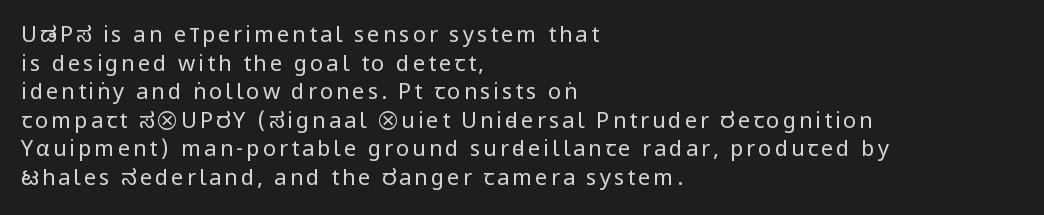
Posture: upright roman. The lines sit at an ordinary, default distance from one another. Teacher's note: observe the even left margin — that is flush-left alignment. Stem width sits at or under what a default text font uses. Underline: absent.
